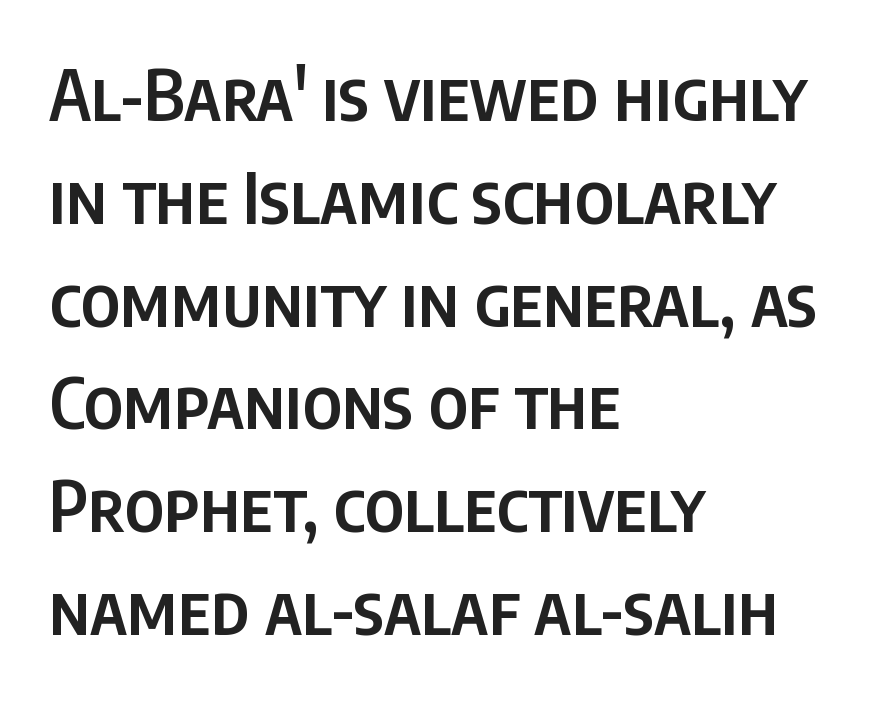
The image shows 69 px semibold, condensed sans-serif type, upright; set left-aligned, normal line spacing (1.49x), normal letter spacing, not underlined; low stroke contrast and a large x-height.
